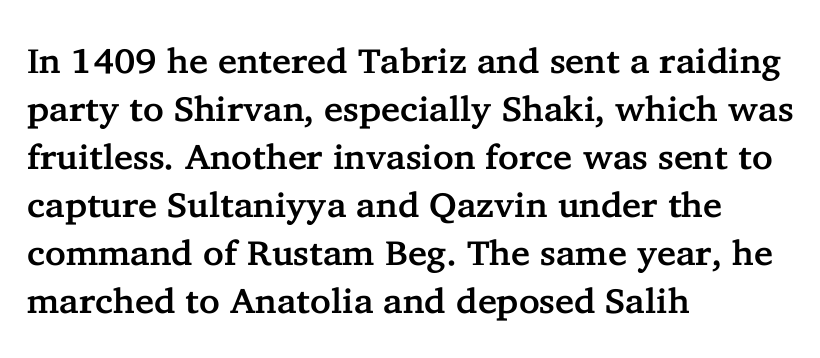
The image shows 35 px serif type, upright; set left-aligned, normal line spacing (1.37x), normal letter spacing, not underlined; low stroke contrast and a medium x-height.
